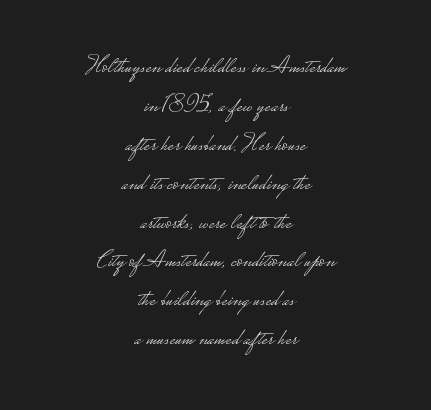
Compared with a flush-left layout, this one balances lines on the center instead. Beneath every word, the page is bare. Caption: face not bold, strokes unweighted. Compared with typical paragraphs, the rows here are spaced about the same. A typesetter would call this zero additional tracking.
